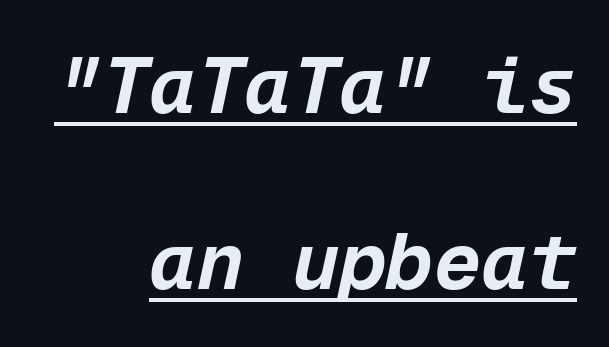
Q: Is the text bold? A: Yes.
Q: Is the text italic (slanted)? A: Yes, it leans right by about 12 degrees.
Q: Is the text underlined? A: Yes.
Q: How is the paragraph aligned? A: Right-aligned.
Q: Is the spacing between letters normal or unusually wide? A: Normal.
Q: Is the spacing between lines tight, normal or loose? A: Loose.
Q: Width (condensed, normal, or wide)? A: Normal.
Q: Stroke contrast? A: Low.
Q: x-height? A: Medium.
Q: Monospaced? A: Yes.
